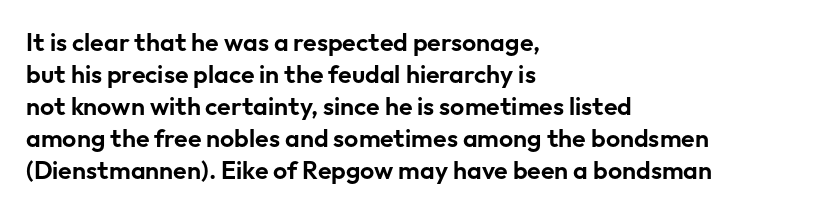
Summary of vertical rhythm: regular, with standard interline spacing. The string is rendered with underlining switched off. This rendering uses left alignment, leaving the right contour irregular. The lettering stays uniformly vertical, giving the passage a roman look. The horizontal fit of the characters is conventional and even.
